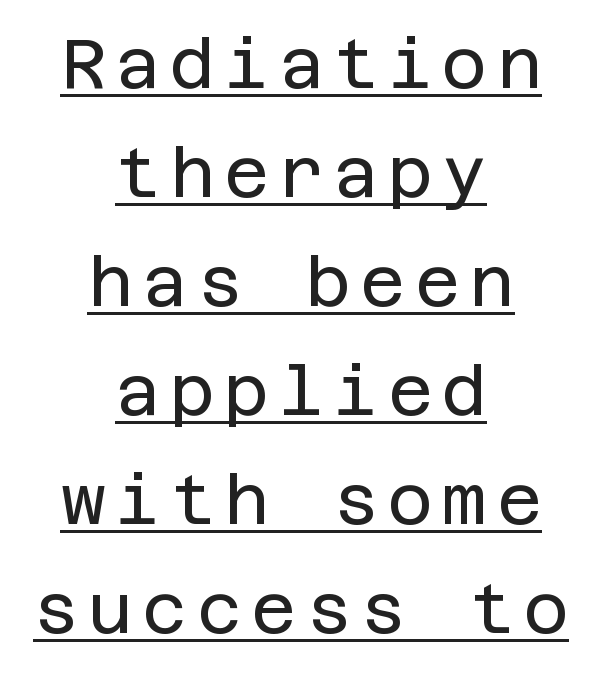
These glyphs show unthickened strokes, regular width or finer. Nothing sits at the stroke ends, so this counts as sans-serif. Reading down the block, each line starts at a different indent, mirrored at its end. Is there any slant? The stems are plumb. Whoever set this chose a conventional vertical rhythm.
